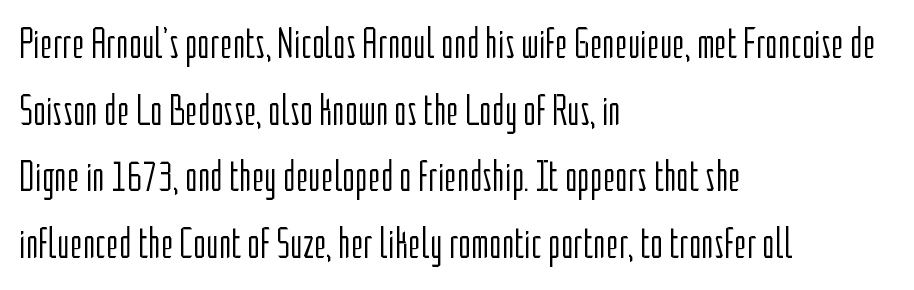
The image shows 43 px light, condensed sans-serif type, upright; set left-aligned, normal line spacing (1.55x), normal letter spacing, not underlined; low stroke contrast and a medium x-height.
